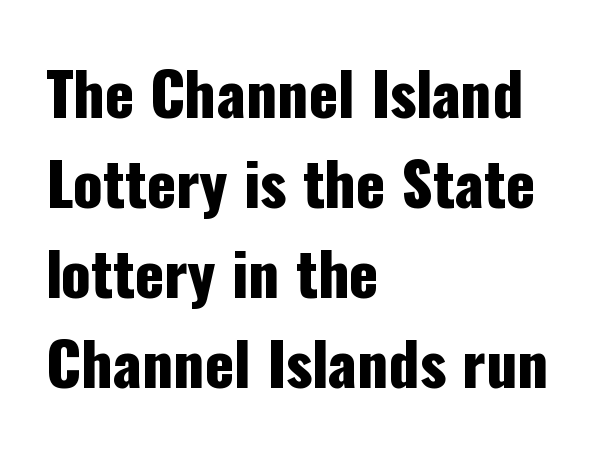
The paragraph shown leans on its left margin. A typesetter would label this face a sans. Is there much room between lines? A standard amount, neither cramped nor airy. These lines are rendered in a variable-pitch font. Underline: absent. The tracking reads as untouched default to a designer's eye.
